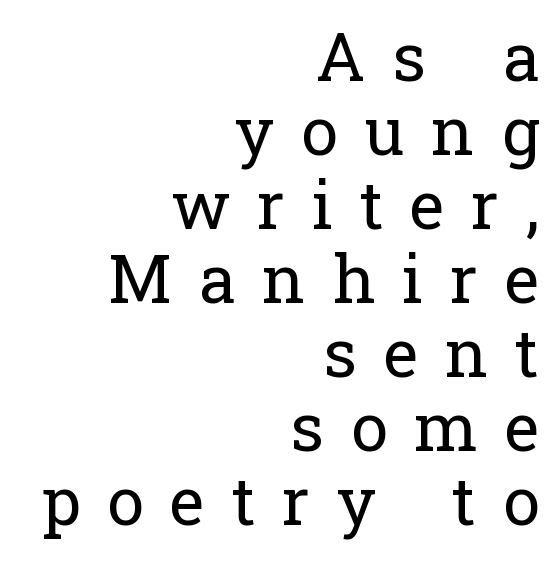
Q: Is the text bold? A: No.
Q: Is the text italic (slanted)? A: No, it is upright.
Q: Is the typeface a serif or a sans-serif typeface? A: Serif.
Q: Is the text underlined? A: No.
Q: How is the paragraph aligned? A: Right-aligned.
Q: Is the spacing between letters normal or unusually wide? A: Unusually wide.
Q: Is the spacing between lines tight, normal or loose? A: Tight.
Q: Width (condensed, normal, or wide)? A: Normal.
Q: Stroke contrast? A: Low.
Q: x-height? A: Medium.
Q: Monospaced? A: No.
